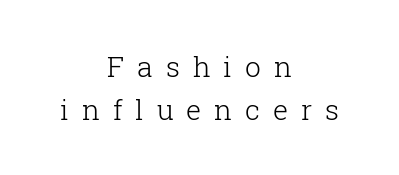
Q: Is the text bold? A: No.
Q: Is the text italic (slanted)? A: No, it is upright.
Q: Is the typeface a serif or a sans-serif typeface? A: Serif.
Q: Is the text underlined? A: No.
Q: How is the paragraph aligned? A: Centered.
Q: Is the spacing between letters normal or unusually wide? A: Unusually wide.
Q: Is the spacing between lines tight, normal or loose? A: Normal.
Q: Width (condensed, normal, or wide)? A: Normal.
Q: Stroke contrast? A: Low.
Q: x-height? A: Medium.
Q: Monospaced? A: No.
